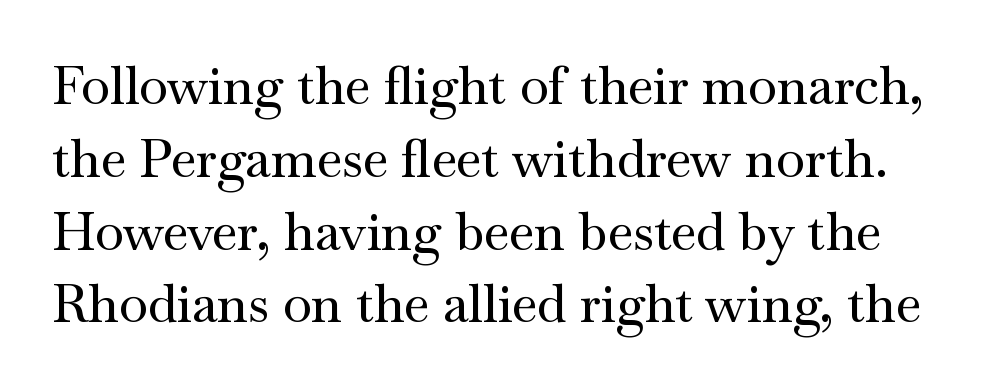
{"serif": "yes", "italic": "no", "width": "wide", "stroke_contrast": "medium", "x_height": "small", "monospaced": "no", "underline": "no", "line_spacing": "normal", "line_spacing_ratio": 1.4, "letter_spacing": "normal", "letter_spacing_em": 0.0, "glyph_px": 52}
